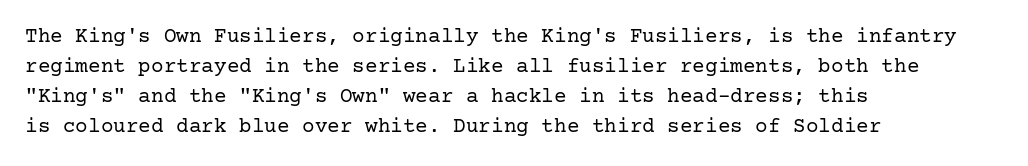
{"italic": "no", "bold": "no", "underline": "no", "align": "left", "line_spacing": "normal", "line_spacing_ratio": 1.43, "letter_spacing": "normal", "letter_spacing_em": 0.0, "glyph_px": 21}
